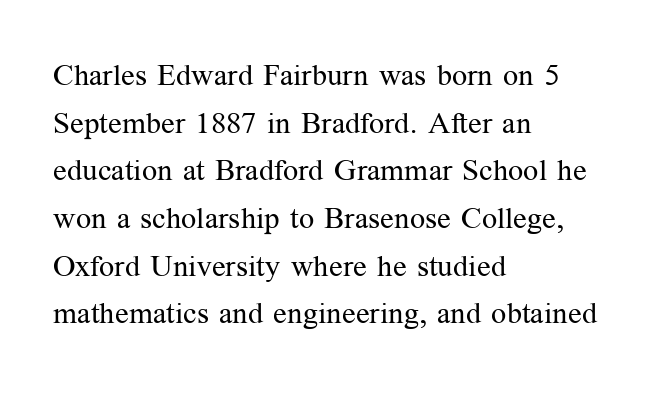
Style check: upright. Do the characters align in a grid? No, the font is proportional. The text was rendered using a seriffed face with decorative stroke endings. The zone under the glyphs is completely vacant.
